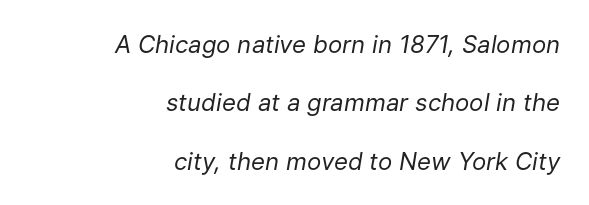
{"italic": "yes", "lean": "right", "slant_degrees": 9, "bold": "no", "underline": "no", "align": "right", "line_spacing": "loose", "line_spacing_ratio": 2.43, "letter_spacing": "normal", "letter_spacing_em": 0.0, "glyph_px": 24}
